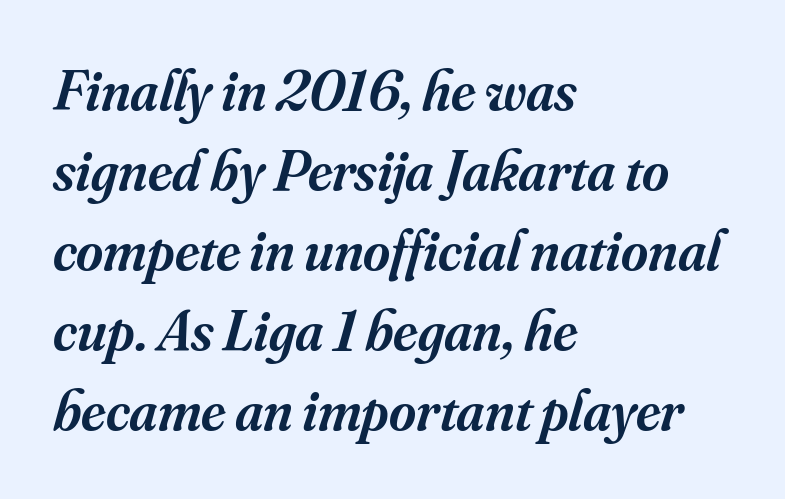
Visually the block forms a straight wall on the left and a jagged coastline on the right. The tracking reads as untouched default to a designer's eye. In terms of letterform style, serifs are clearly present. Compared with ordinary roman type, these characters are visibly tilted. This is the in-between weight designers call semibold or demi.
